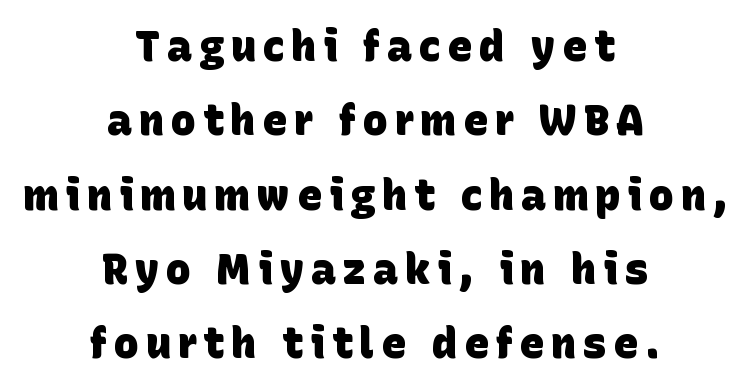
These lines are rendered in a variable-pitch font. Compared with an ordinary text face, these strokes are far heavier — a full bold. I'd call this a sans setting — the letters go barefoot. Every row of glyphs is offset so its center matches the block's center. Letters rest on an invisible, unmarked baseline.
